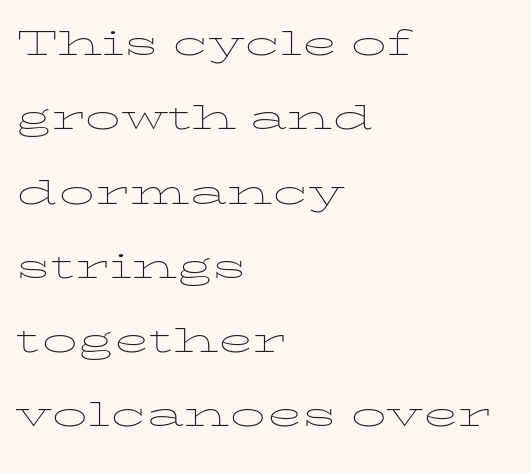
{"italic": "no", "bold": "no", "weight": "thin", "width": "wide", "stroke_contrast": "low", "x_height": "medium", "monospaced": "no", "underline": "no", "align": "left", "line_spacing": "normal", "line_spacing_ratio": 1.58, "letter_spacing": "normal", "letter_spacing_em": 0.0, "glyph_px": 47}
